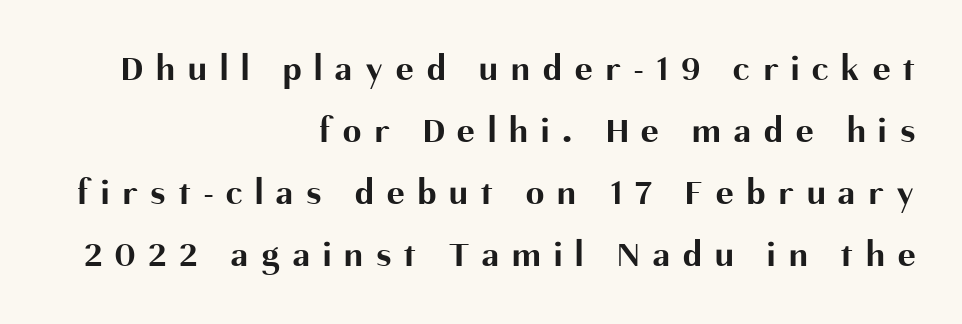
The image shows 37 px bold sans-serif type, upright; set right-aligned, normal line spacing (1.68x), unusually wide letter spacing (+0.35 em), not underlined; medium stroke contrast and a medium x-height.
